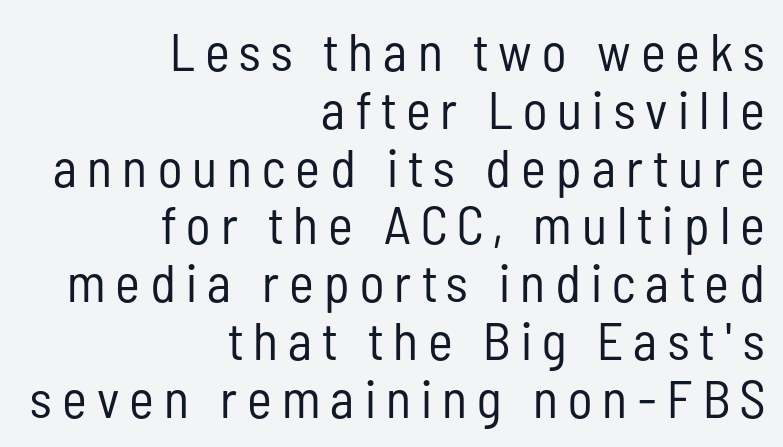
{"serif": "no", "italic": "no", "bold": "no", "weight": "regular", "width": "condensed", "stroke_contrast": "low", "x_height": "medium", "monospaced": "no", "underline": "no", "align": "right", "line_spacing": "tight", "line_spacing_ratio": 1.09, "glyph_px": 53}
